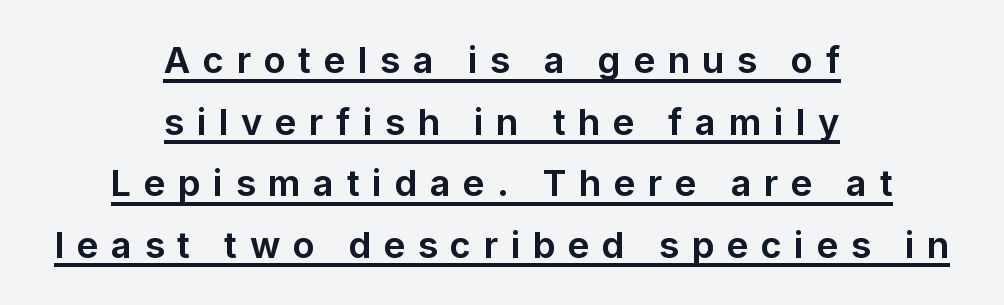
Q: Is the text bold? A: Yes.
Q: Is the text italic (slanted)? A: No, it is upright.
Q: Is the typeface a serif or a sans-serif typeface? A: Sans-serif.
Q: Is the text underlined? A: Yes.
Q: How is the paragraph aligned? A: Centered.
Q: Is the spacing between letters normal or unusually wide? A: Unusually wide.
Q: Width (condensed, normal, or wide)? A: Normal.
Q: Stroke contrast? A: Low.
Q: x-height? A: Medium.
Q: Monospaced? A: No.
